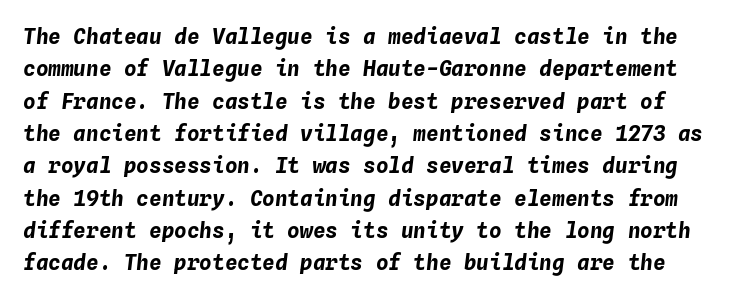
The image shows 21 px bold type, italic (leaning right); set normal line spacing (1.54x), normal letter spacing, not underlined.
